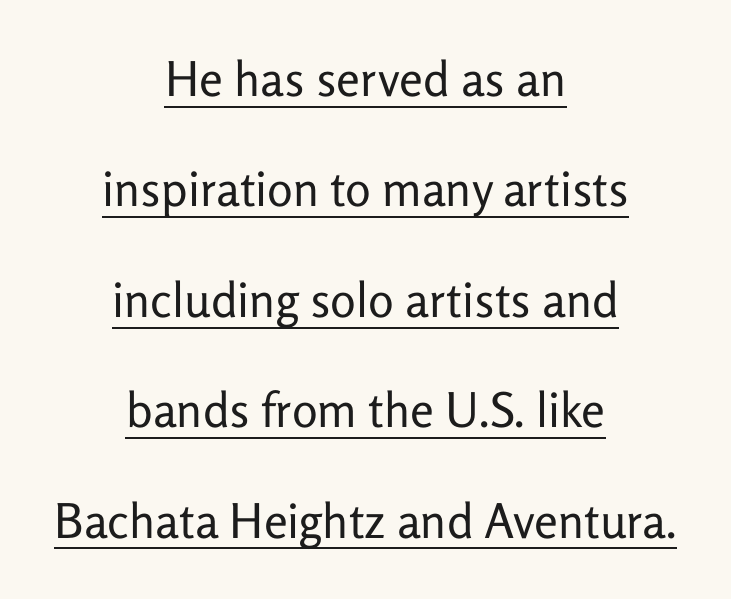
Leading is clearly above the norm, producing a sparse column. Is the letter spacing exaggerated? No — it looks like the ordinary default. The cut favours lightness, reaching ordinary text weight at its darkest. Posture: vertical. The face used here is proportionally spaced, like ordinary book or web type.
